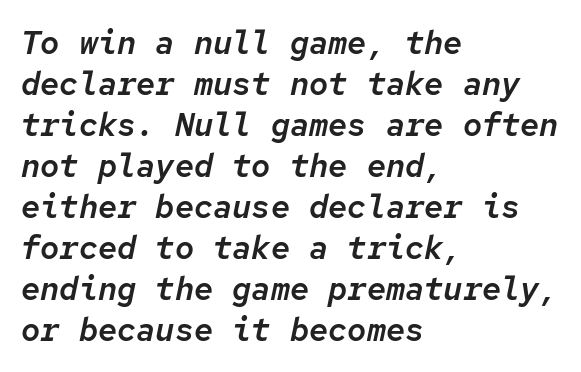
{"italic": "yes", "lean": "right", "slant_degrees": 12, "width": "normal", "stroke_contrast": "low", "x_height": "medium", "monospaced": "yes", "underline": "no", "align": "left", "line_spacing": "normal", "line_spacing_ratio": 1.28, "letter_spacing": "normal", "letter_spacing_em": 0.0, "glyph_px": 32}
